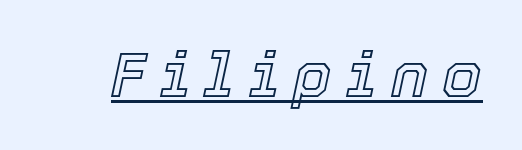
{"italic": "yes", "lean": "right", "slant_degrees": 12, "width": "normal", "x_height": "medium", "monospaced": "no", "underline": "yes", "letter_spacing": "wide", "letter_spacing_em": 0.23, "glyph_px": 63}
